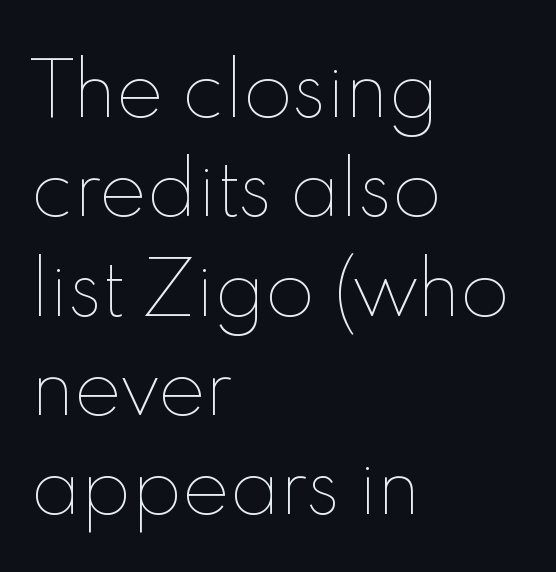
The image shows 72 px thin type, upright; set left-aligned, normal line spacing (1.38x), normal letter spacing, not underlined; a small x-height.
